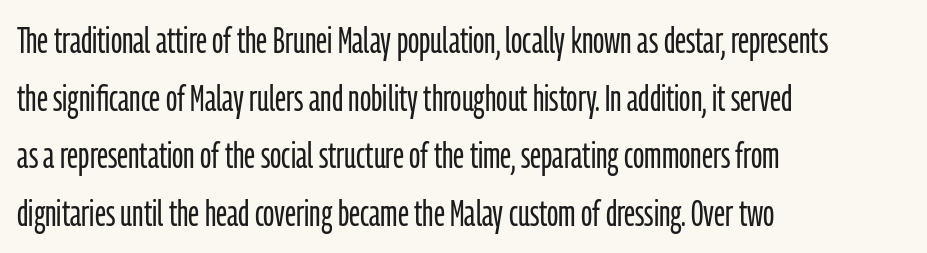
Look at the tracking — it's just the regular setting, nothing added. Regarding leading, the lines here are spaced in the standard way. In terms of posture, this sample is upright. A bare baseline throughout the passage. You could not count columns in this text — the font is proportionally spaced.
